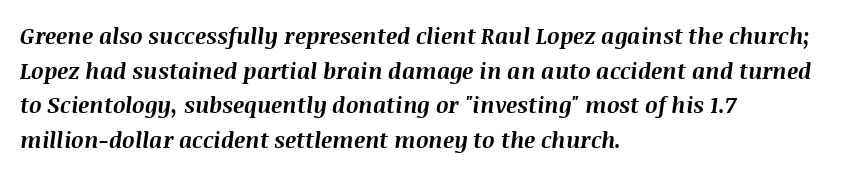
Q: Is the text bold? A: Yes.
Q: Is the text italic (slanted)? A: Yes, it leans right by about 8 degrees.
Q: Is the text underlined? A: No.
Q: How is the paragraph aligned? A: Left-aligned.
Q: Is the spacing between letters normal or unusually wide? A: Normal.
Q: Is the spacing between lines tight, normal or loose? A: Normal.
